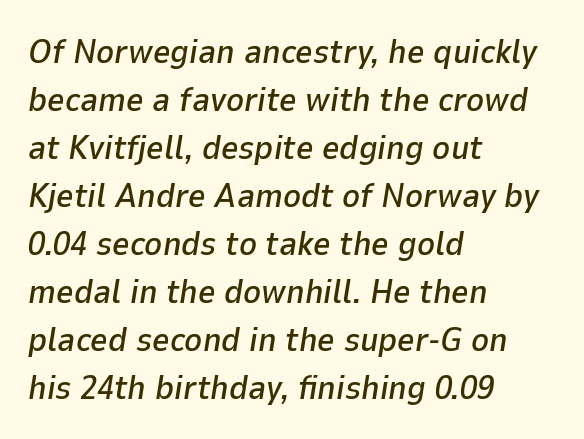
Is the block centered? No — it sits flush against the left margin. This sample has the flowing, uneven cadence of proportional lettering. A clean baseline with only descenders dipping below it. Notice how the stems are inclined rather than vertical — that's the hallmark of italics. Students, note that the glyphs here touch the page at normal intervals. Leading: standard.
